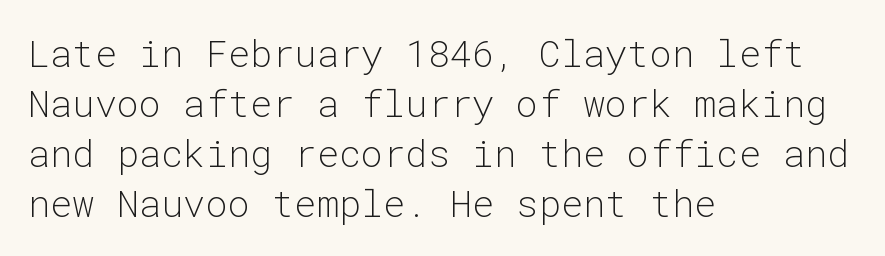
{"serif": "no", "italic": "no", "bold": "no", "weight": "light", "width": "normal", "stroke_contrast": "low", "x_height": "medium", "monospaced": "yes", "underline": "no", "align": "left", "line_spacing": "normal", "line_spacing_ratio": 1.35, "letter_spacing": "normal", "letter_spacing_em": 0.0, "glyph_px": 37}
